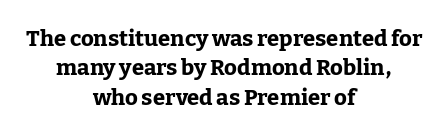
{"italic": "no", "bold": "yes", "underline": "no", "align": "center", "line_spacing": "normal", "line_spacing_ratio": 1.33, "letter_spacing": "normal", "letter_spacing_em": 0.0, "glyph_px": 22}
